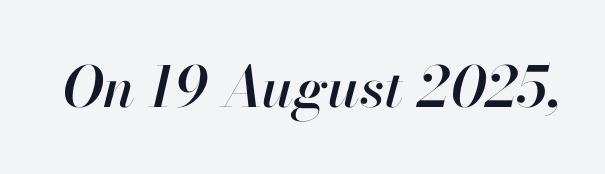
Check the space under the baseline: it is left empty. The type is set solid horizontally, with unmodified tracking. You could not count columns in this text — the font is proportionally spaced. Yep, that's italic — everything's leaning.
